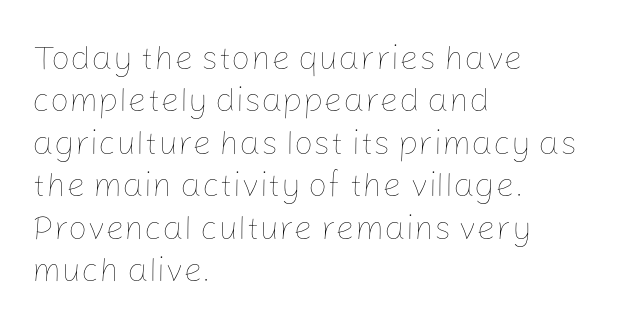
Q: Is the text bold? A: No.
Q: Is the text italic (slanted)? A: No, it is upright.
Q: Is the text underlined? A: No.
Q: How is the paragraph aligned? A: Left-aligned.
Q: Is the spacing between letters normal or unusually wide? A: Normal.
Q: Is the spacing between lines tight, normal or loose? A: Normal.
Q: Width (condensed, normal, or wide)? A: Normal.
Q: Stroke contrast? A: Low.
Q: x-height? A: Medium.
Q: Monospaced? A: No.
